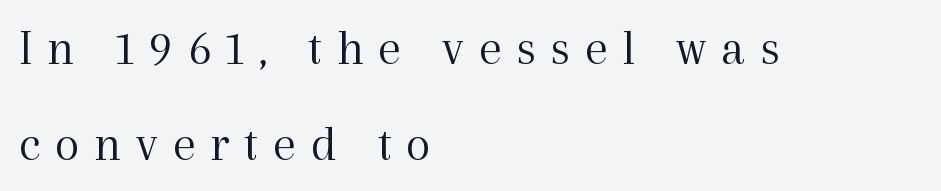
The image shows 51 px light serif type, upright; set left-aligned, line spacing 1.88x, unusually wide letter spacing (+0.29 em), not underlined; a medium x-height.
